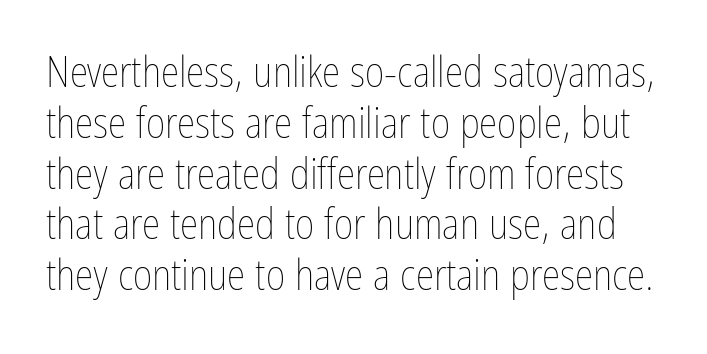
The image shows 42 px thin, condensed type, upright; set line spacing 1.21x, normal letter spacing, not underlined; low stroke contrast and a medium x-height.
